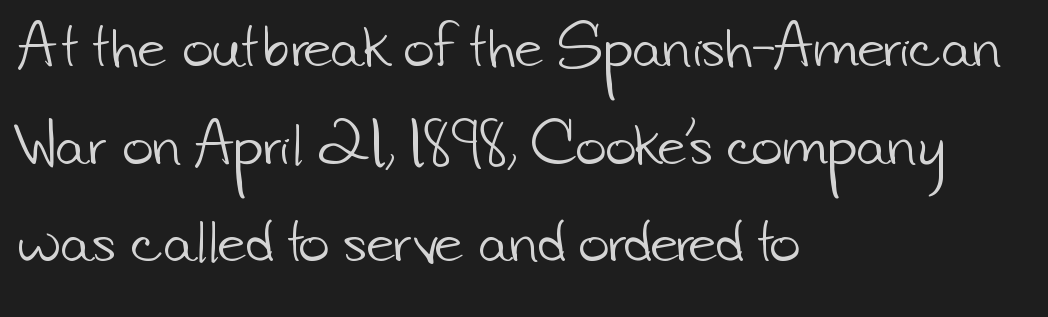
Glance below the letters and you will spot only blank space. The weight tops out at a normal text grade. The type is set solid horizontally, with unmodified tracking. You could not count columns in this text — the font is proportionally spaced. Nothing sits at the stroke ends, so this counts as sans-serif. These lines are set flush left with a ragged right edge.
